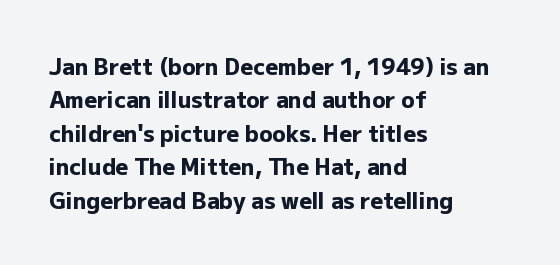
Q: Is the text bold? A: Yes.
Q: Is the text italic (slanted)? A: No, it is upright.
Q: Is the text underlined? A: No.
Q: How is the paragraph aligned? A: Left-aligned.
Q: Is the spacing between letters normal or unusually wide? A: Normal.
Q: Is the spacing between lines tight, normal or loose? A: Normal.
